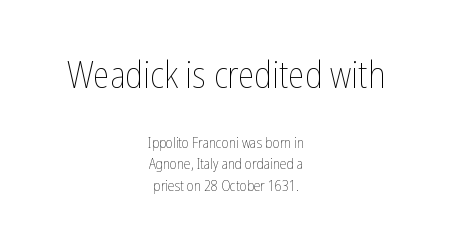
Does the bottom block carry the larger type? No, the top block does. The gaps between neighbouring characters are ordinary and unremarkable. The face used here is proportionally spaced, like ordinary book or web type. Stems and bowls with no extra thickness — not bold. In CSS terms this would be text-align: center. Interline gaps are of average width in this sample.
